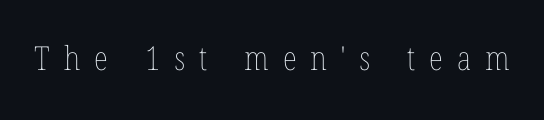
Each letter keeps its own natural width here, so spacing adapts to shape. The space beneath each line is pristine and unruled. Think standard paragraph weight, or any step lighter than that. The axis of the letterforms is exactly vertical.
